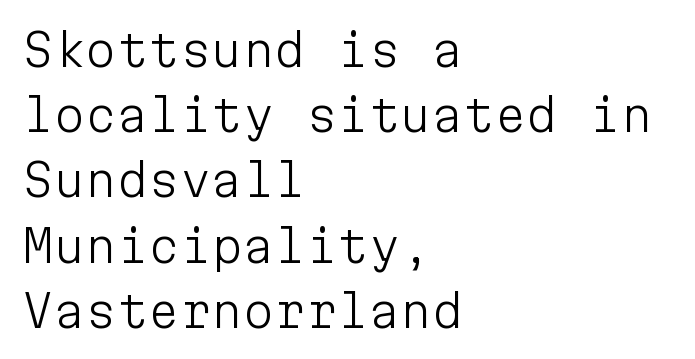
Stem width sits at or under what a default text font uses. No italicization has been applied; the sample stays upright. The passage shown is typeset with a sans-serif family. Tracking value appears to be zero — textbook default spacing. A bare baseline throughout the passage. Quick note: interline space is typical.
